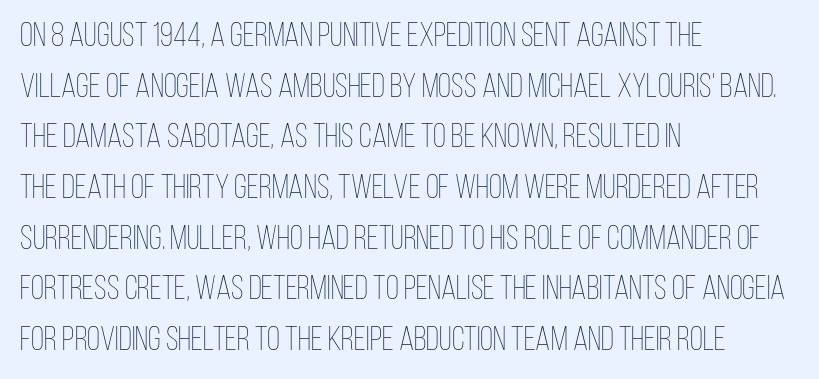
{"italic": "no", "bold": "no", "weight": "thin", "width": "condensed", "stroke_contrast": "low", "x_height": "large", "monospaced": "no", "underline": "no", "align": "left", "line_spacing": "normal", "line_spacing_ratio": 1.49, "letter_spacing": "normal", "letter_spacing_em": 0.0, "glyph_px": 34}
